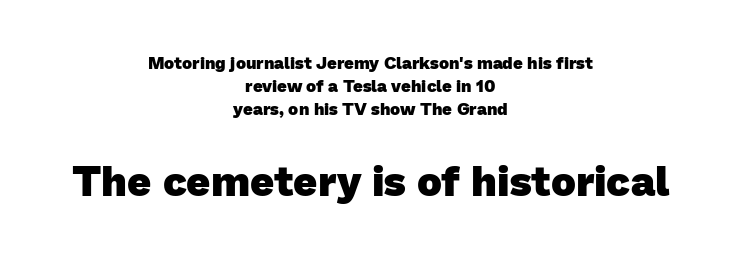
{"serif": "no", "bold": "yes", "weight": "heavy", "width": "normal", "stroke_contrast": "low", "x_height": "medium", "monospaced": "no", "underline": "no", "align": "center", "line_spacing": "normal", "line_spacing_ratio": 1.34, "letter_spacing": "normal", "letter_spacing_em": 0.0, "larger_block": "second", "size_ratio": 2.47, "glyph_px": 42}
